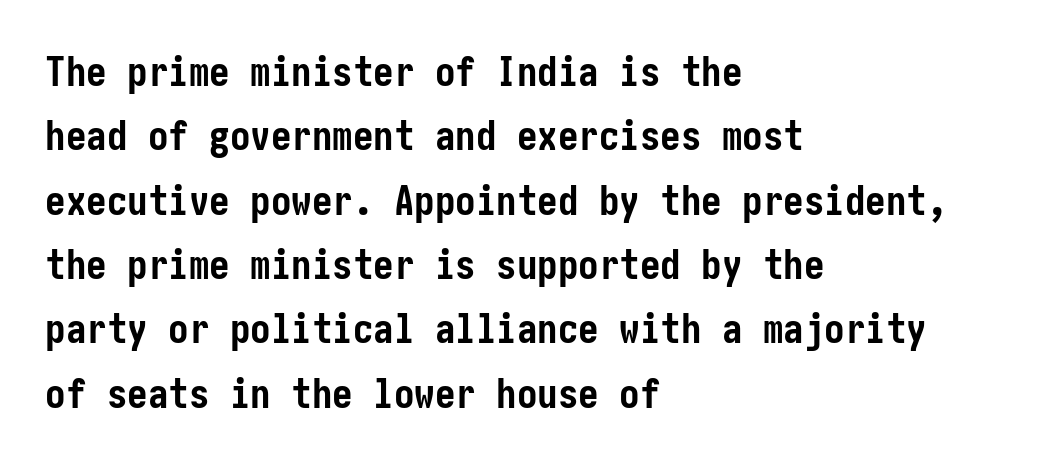
Posture: upright roman. I'd describe the lettering as bold — thick and assertive. The font family rendered here belongs to the sans-serif group. Every row of glyphs begins at an identical x-position on the left. The foot of each line stays bare and open. What's the leading like? Ordinary, nothing unusual.
